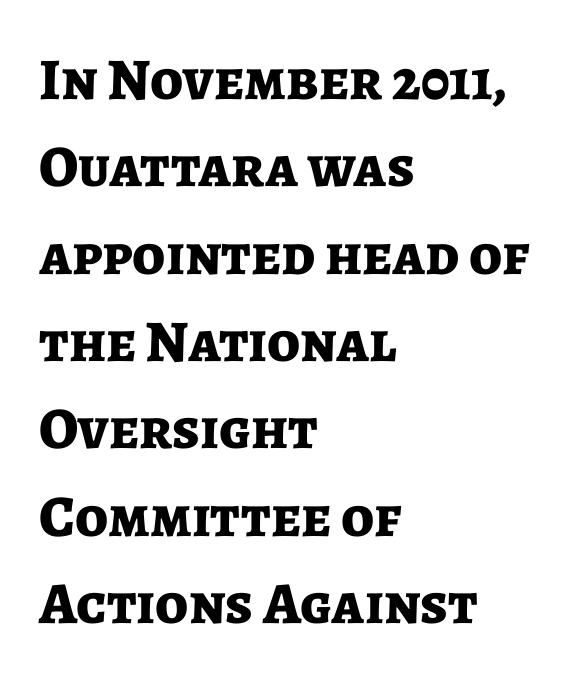
{"serif": "no", "italic": "no", "bold": "yes", "weight": "bold", "width": "normal", "stroke_contrast": "low", "x_height": "medium", "monospaced": "no", "underline": "no", "align": "left", "line_spacing": "normal", "line_spacing_ratio": 1.48, "letter_spacing": "normal", "letter_spacing_em": 0.0, "glyph_px": 59}
